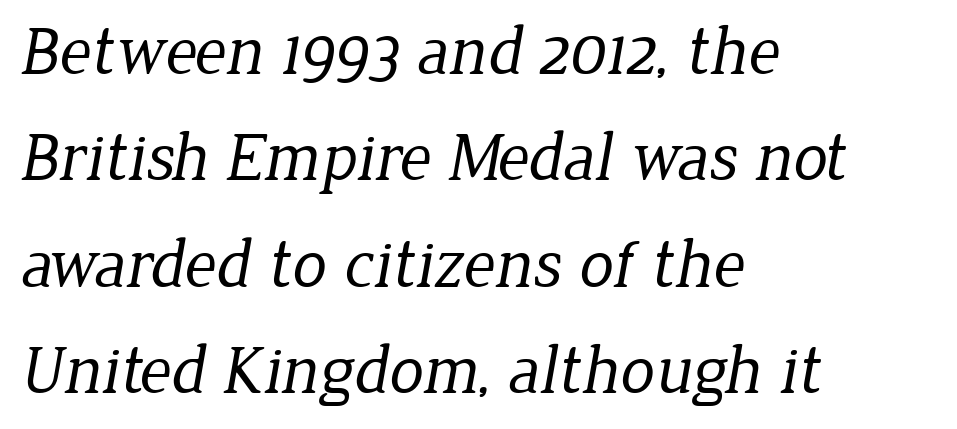
Q: Is the text bold? A: No.
Q: Is the typeface a serif or a sans-serif typeface? A: Serif.
Q: Is the text underlined? A: No.
Q: How is the paragraph aligned? A: Left-aligned.
Q: Is the spacing between letters normal or unusually wide? A: Normal.
Q: Is the spacing between lines tight, normal or loose? A: Normal.
Q: Width (condensed, normal, or wide)? A: Normal.
Q: Stroke contrast? A: Low.
Q: x-height? A: Medium.
Q: Monospaced? A: No.
